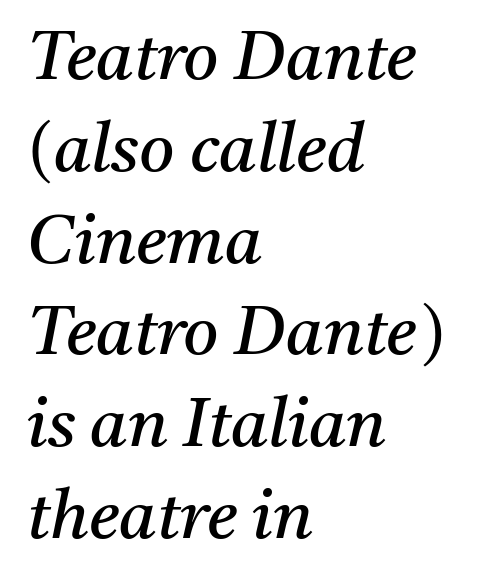
The image shows 68 px regular-weight serif type, italic (leaning right); set left-aligned, normal line spacing (1.35x), normal letter spacing, not underlined; medium stroke contrast and a medium x-height.
